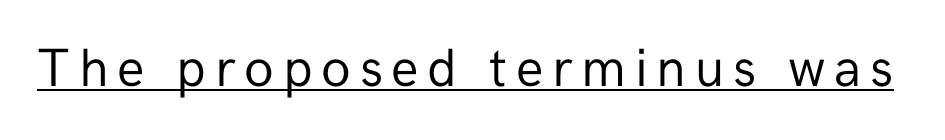
Heaviness? Minimal to ordinary, like unemphasized prose. What kind of face is this? One without serifs — a sans. Ascenders rise straight up at ninety degrees. A typesetter would call this proportional, since set widths differ per character. Glance below the letters and you will spot a drawn line.
